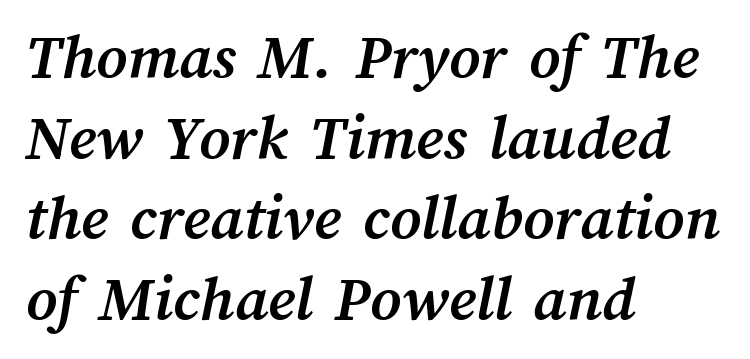
{"bold": "yes", "weight": "semibold", "width": "normal", "stroke_contrast": "medium", "x_height": "medium", "monospaced": "no", "underline": "no", "align": "left", "line_spacing_ratio": 1.22, "letter_spacing": "normal", "letter_spacing_em": 0.0, "glyph_px": 66}
